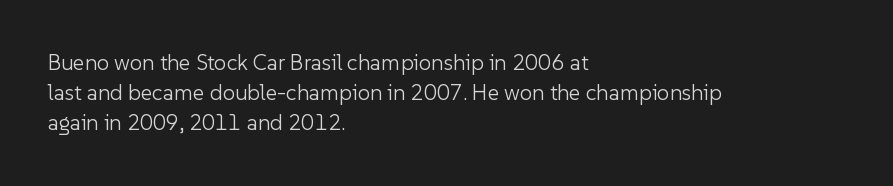
The letterforms sit shoulder to shoulder at normal distance. The space directly below the letters is spotless. Counters stay open thanks to moderate or lighter strokes. The vertical gap from one line to the next is medium. Ascenders rise straight up at ninety degrees. The ragged edge is on the right, which tells us the setting is flush left.
